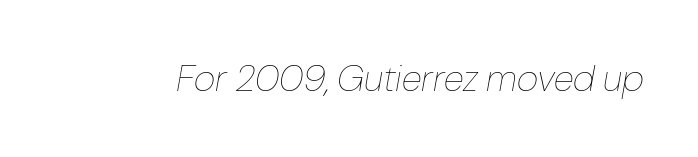
{"italic": "yes", "lean": "right", "slant_degrees": 10, "bold": "no", "weight": "thin", "width": "normal", "stroke_contrast": "low", "x_height": "medium", "monospaced": "no", "underline": "no", "letter_spacing": "normal", "letter_spacing_em": 0.0, "glyph_px": 37}
